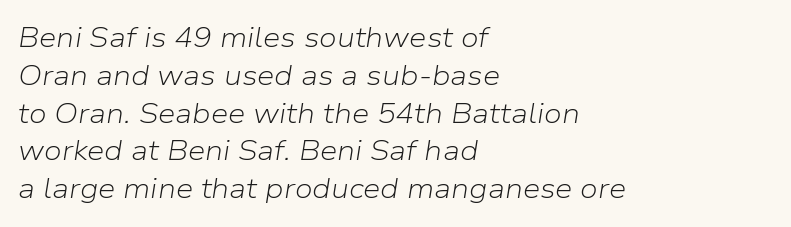
The image shows 28 px light type, italic (leaning right); set left-aligned, normal line spacing (1.35x), normal letter spacing, not underlined; low stroke contrast and a medium x-height.
